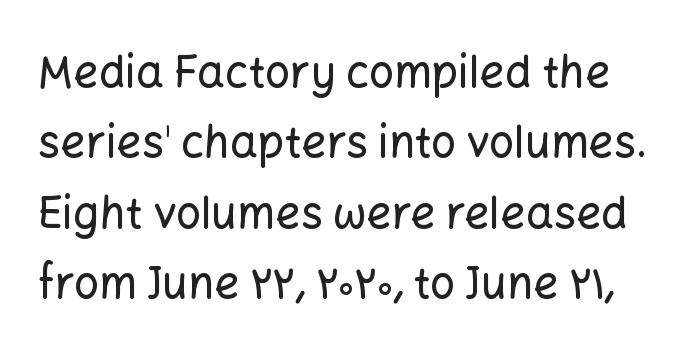
The designer left line spacing at the default. Ascenders rise straight up at ninety degrees. Does extra space separate the letters? No, they use regular spacing. These lines are composed in type without serifs. Is this a fixed-width face? No — the glyphs have proportional, varying widths.
